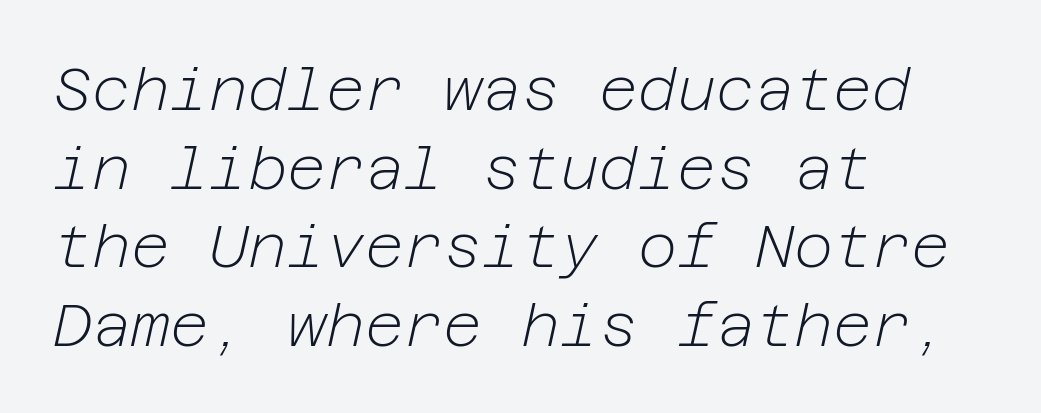
{"italic": "yes", "lean": "right", "slant_degrees": 12, "bold": "no", "weight": "light", "width": "normal", "stroke_contrast": "low", "x_height": "medium", "underline": "no", "align": "left", "line_spacing": "normal", "line_spacing_ratio": 1.31, "letter_spacing": "normal", "letter_spacing_em": 0.0, "glyph_px": 60}
